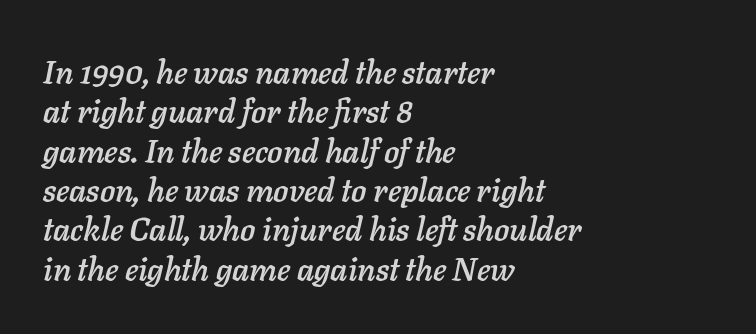
Slant detected: the letters are inclined. A classic flush-left, rag-right setting is used for this passage. Letter spacing: default. Spacing verdict: proportional, widths tailored to each character.
